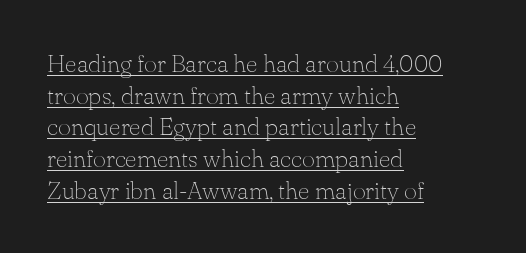
Q: Is the text bold? A: No.
Q: Is the text italic (slanted)? A: No, it is upright.
Q: Is the text underlined? A: Yes.
Q: How is the paragraph aligned? A: Left-aligned.
Q: Is the spacing between letters normal or unusually wide? A: Normal.
Q: Is the spacing between lines tight, normal or loose? A: Normal.
